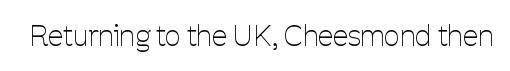
Q: Is the text bold? A: No.
Q: Is the text italic (slanted)? A: No, it is upright.
Q: Is the typeface a serif or a sans-serif typeface? A: Sans-serif.
Q: Is the text underlined? A: No.
Q: Is the spacing between letters normal or unusually wide? A: Normal.
Q: Width (condensed, normal, or wide)? A: Condensed.
Q: Stroke contrast? A: Low.
Q: x-height? A: Medium.
Q: Monospaced? A: No.
